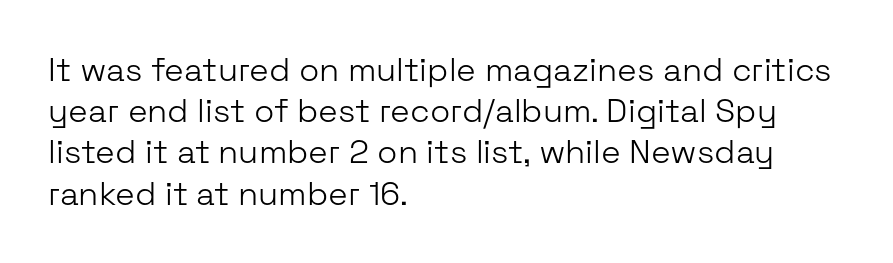
The image shows 33 px light sans-serif type, upright; set left-aligned, normal line spacing (1.25x), normal letter spacing, not underlined; low stroke contrast and a medium x-height.
